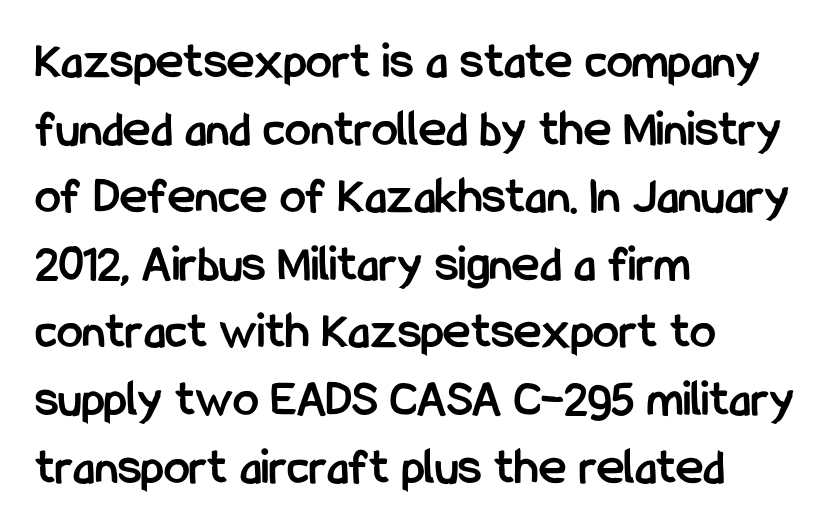
A typesetter would call this zero additional tracking. The strokes are fattened all the way to bold. Plain, unruled lines of type. The letters stand upright; this is a roman face. Classification — sans serif.
